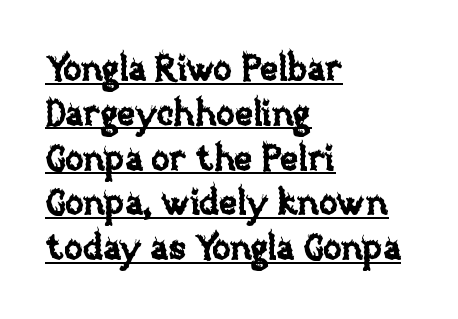
{"italic": "no", "width": "normal", "stroke_contrast": "low", "x_height": "large", "monospaced": "no", "underline": "yes", "align": "left", "line_spacing": "normal", "line_spacing_ratio": 1.28, "letter_spacing": "normal", "letter_spacing_em": 0.0, "glyph_px": 35}
